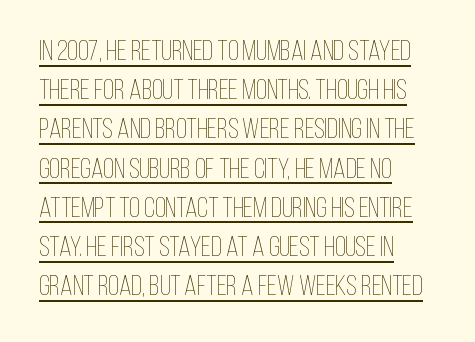
Q: Is the text bold? A: No.
Q: Is the text italic (slanted)? A: No, it is upright.
Q: Is the text underlined? A: Yes.
Q: How is the paragraph aligned? A: Left-aligned.
Q: Is the spacing between letters normal or unusually wide? A: Normal.
Q: Is the spacing between lines tight, normal or loose? A: Normal.
Q: Width (condensed, normal, or wide)? A: Condensed.
Q: Stroke contrast? A: Low.
Q: x-height? A: Large.
Q: Monospaced? A: No.
